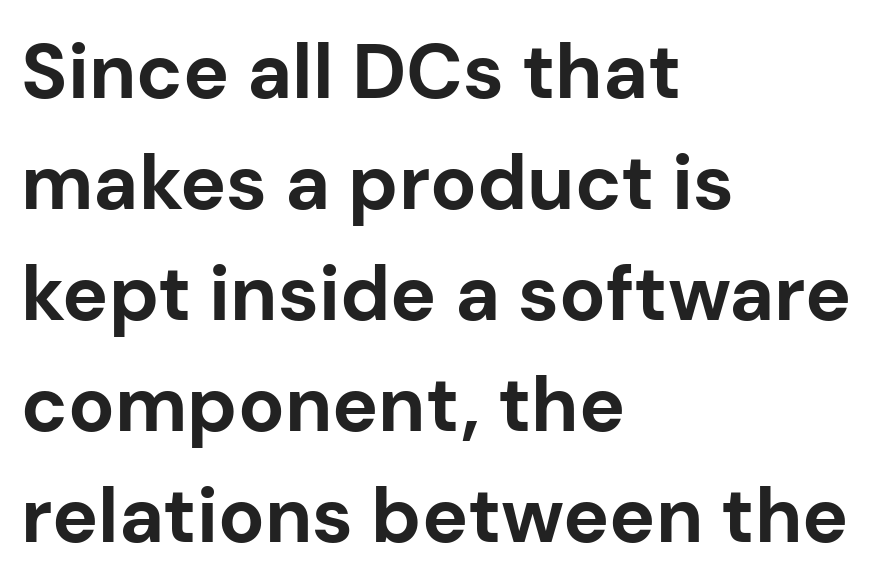
Weight check: bold — yes, fully. The space between consecutive lines is moderate. The letters stand straight up with perfectly vertical stems. The passage shown is not underscored anywhere.
